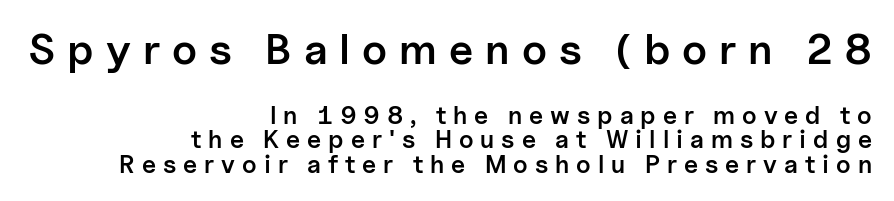
The image shows 43 px semibold sans-serif type, upright; set right-aligned, tight line spacing (0.98x), unusually wide letter spacing (+0.28 em), not underlined; the first (top) block is 1.72x larger; low stroke contrast and a medium x-height.
